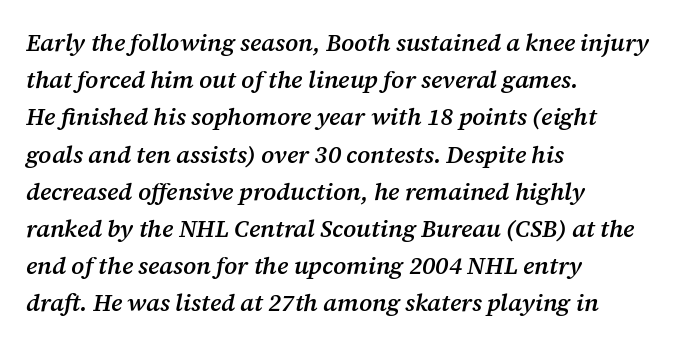
The image shows 24 px text type, italic (leaning right); set left-aligned, normal line spacing (1.55x), normal letter spacing, not underlined.
